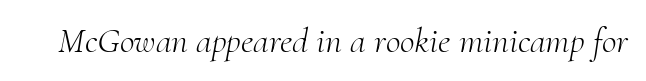
This reads as an unemphasized weight, regular at the heaviest. Decoration check: the copy has no underline. The face used here is rendered with its standard letterfit. Do the characters align in a grid? No, the font is proportional. Would a proofreader flag this as italicized? Yes.
